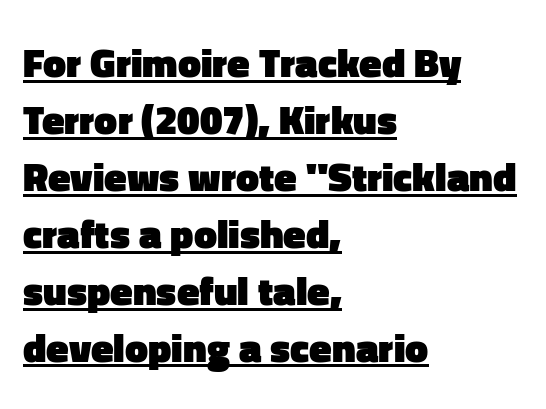
The lettering is marked with a stroke running underneath it. Rows of type keep a routine distance in the vertical direction. The letters advance in unequal steps, a hallmark of proportional type. Horizontally, the lines are justified to the leading edge only. I'd describe the lettering as bold — thick and assertive.
